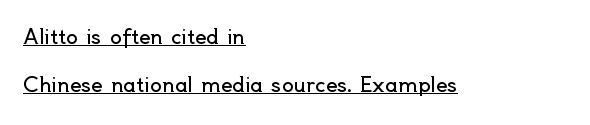
The ragged edge is on the right, which tells us the setting is flush left. Stroke thickness stays within the range of a standard reading face or lighter. Emphasis is given by a line drawn under the lettering. Vertical spacing — loose. These lines were composed using upright roman letters. Observe the ordinary spacing: letters are neighbours, not strangers.
